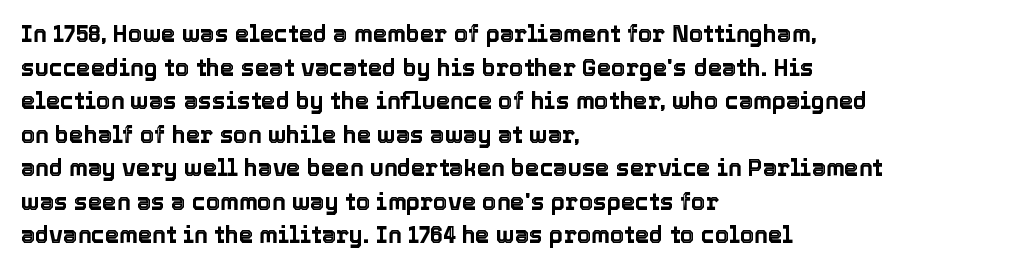
The image shows 23 px text type, upright; set left-aligned, normal line spacing (1.46x), normal letter spacing, not underlined.
